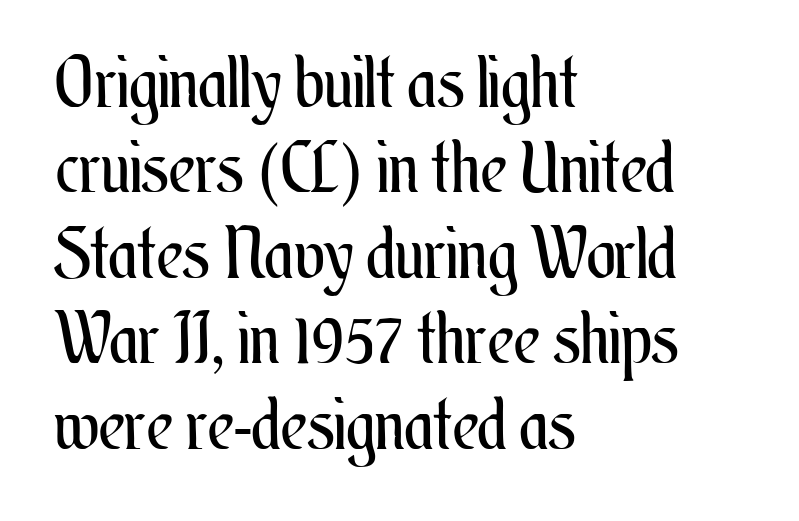
Do the characters align in a grid? No, the font is proportional. The letters look calm and open, with moderate or lighter stems. These lines keep a tight, regular rhythm from letter to letter. Italic? Not at all — the glyphs are vertical.
